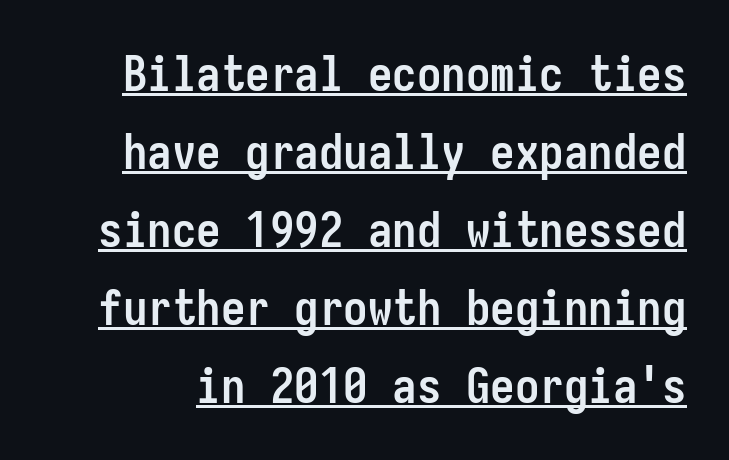
Observe the ordinary spacing: letters are neighbours, not strangers. A typesetter would mark this as roman, not italic. Do the characters align in a grid? Yes, the font is monospaced. A continuous stroke trails under the words, as in a hyperlink. What weight is shown? A full bold with thick strokes. Is there much room between lines? A standard amount, neither cramped nor airy.
